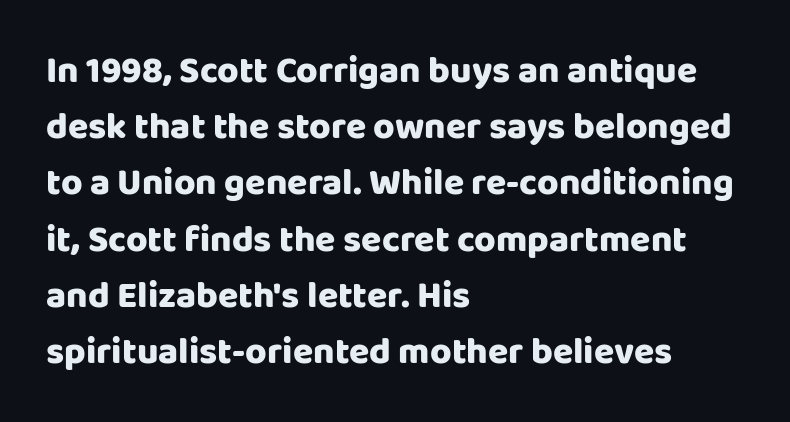
{"serif": "no", "italic": "no", "width": "normal", "stroke_contrast": "low", "x_height": "large", "monospaced": "no", "underline": "no", "align": "left", "line_spacing": "normal", "line_spacing_ratio": 1.52, "letter_spacing": "normal", "letter_spacing_em": 0.0, "glyph_px": 37}
